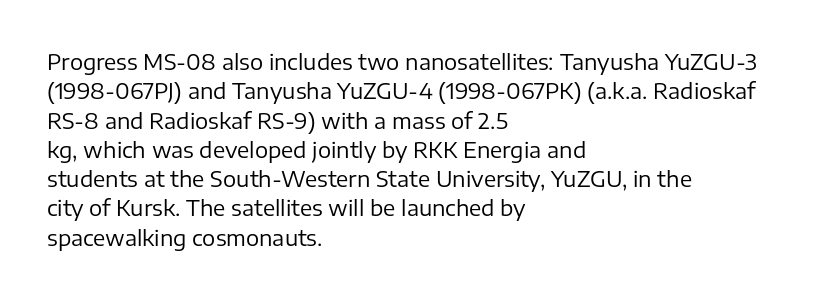
{"italic": "no", "bold": "no", "underline": "no", "align": "left", "line_spacing": "normal", "line_spacing_ratio": 1.33, "letter_spacing": "normal", "letter_spacing_em": 0.0, "glyph_px": 22}
